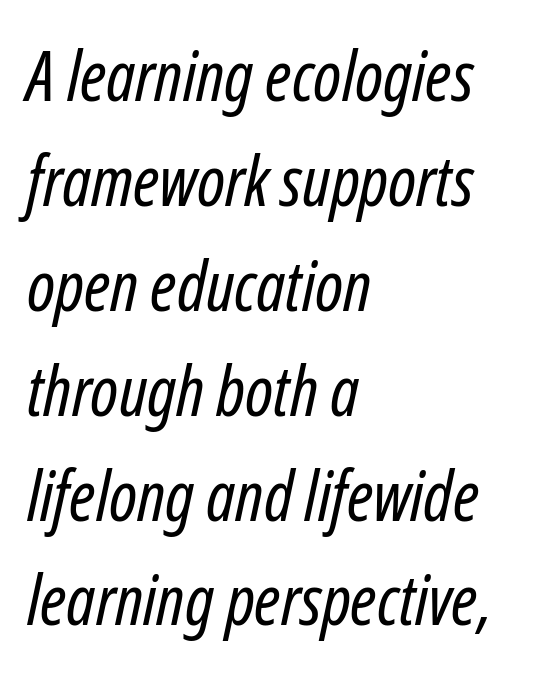
Q: Is the text bold? A: No.
Q: Is the text italic (slanted)? A: Yes, it leans right by about 12 degrees.
Q: Is the text underlined? A: No.
Q: How is the paragraph aligned? A: Left-aligned.
Q: Is the spacing between letters normal or unusually wide? A: Normal.
Q: Is the spacing between lines tight, normal or loose? A: Normal.
Q: Width (condensed, normal, or wide)? A: Condensed.
Q: Stroke contrast? A: Low.
Q: x-height? A: Medium.
Q: Monospaced? A: No.
